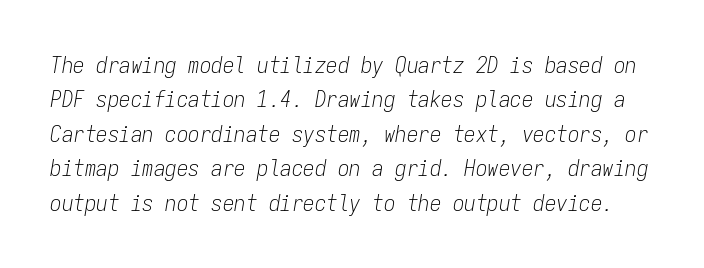
{"italic": "yes", "lean": "right", "slant_degrees": 9, "bold": "no", "underline": "no", "line_spacing": "normal", "line_spacing_ratio": 1.5, "letter_spacing": "normal", "letter_spacing_em": 0.0, "glyph_px": 23}
